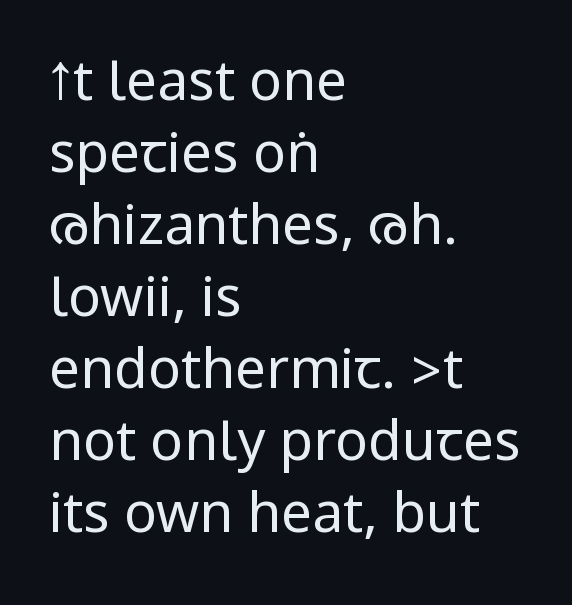
Q: Is the text bold? A: No.
Q: Is the text italic (slanted)? A: No, it is upright.
Q: Is the typeface a serif or a sans-serif typeface? A: Sans-serif.
Q: Is the text underlined? A: No.
Q: How is the paragraph aligned? A: Left-aligned.
Q: Is the spacing between letters normal or unusually wide? A: Normal.
Q: Is the spacing between lines tight, normal or loose? A: Normal.
Q: Width (condensed, normal, or wide)? A: Condensed.
Q: Stroke contrast? A: Low.
